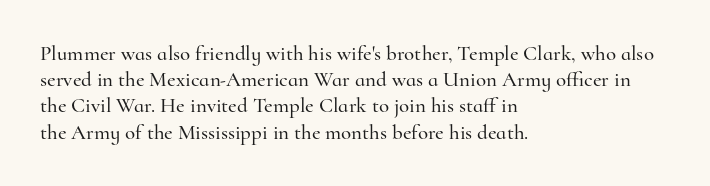
A typesetter would call this leading conventional body-copy spacing. Upright lettering throughout. This rendering uses left alignment, leaving the right contour irregular. The letterforms sit shoulder to shoulder at normal distance. Decoration check: the copy has no underline.
